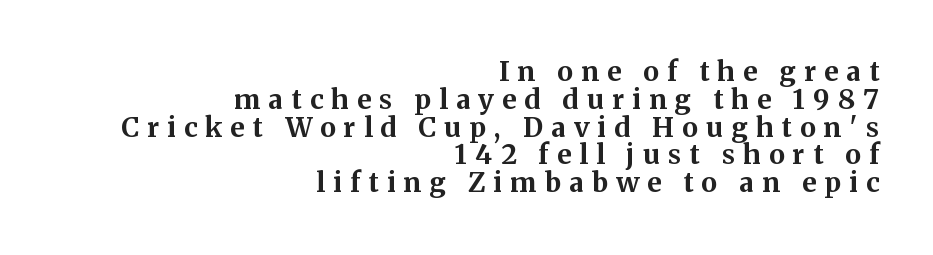
{"italic": "no", "bold": "yes", "underline": "no", "align": "right", "line_spacing": "tight", "line_spacing_ratio": 1.03, "letter_spacing": "wide", "letter_spacing_em": 0.3, "glyph_px": 27}
